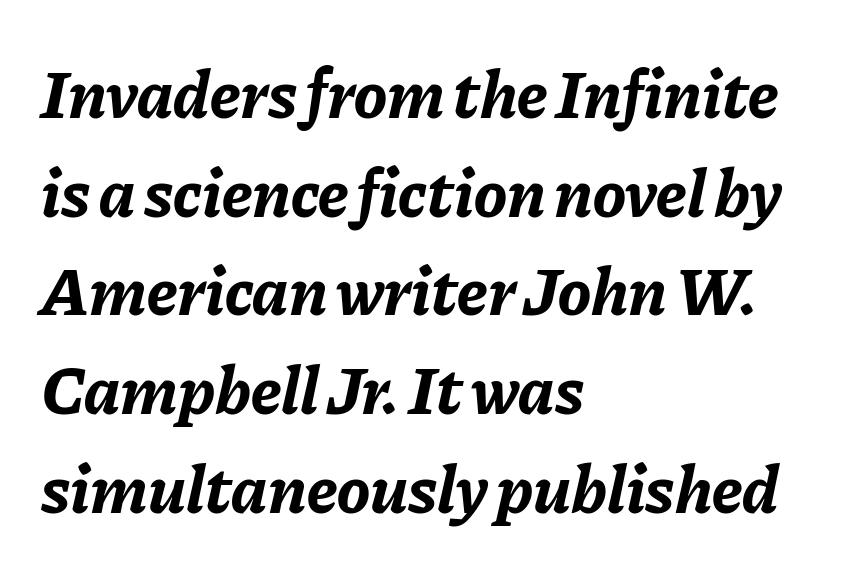
Q: Is the text bold? A: Yes.
Q: Is the text italic (slanted)? A: Yes, it leans right by about 11 degrees.
Q: Is the text underlined? A: No.
Q: How is the paragraph aligned? A: Left-aligned.
Q: Is the spacing between letters normal or unusually wide? A: Normal.
Q: Is the spacing between lines tight, normal or loose? A: Normal.
Q: Width (condensed, normal, or wide)? A: Normal.
Q: Stroke contrast? A: Low.
Q: x-height? A: Medium.
Q: Monospaced? A: No.
